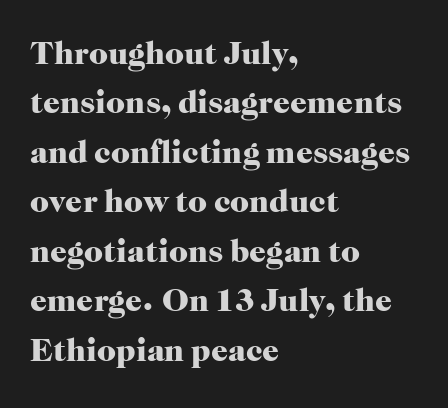
Normally led — the rows are evenly, conventionally spaced. The type family on display is of the serif kind. A typesetter would call this zero additional tracking. Strokes here are thick enough to call this a true bold. The face used here is proportionally spaced, like ordinary book or web type. Where is the straight margin? On the left.
